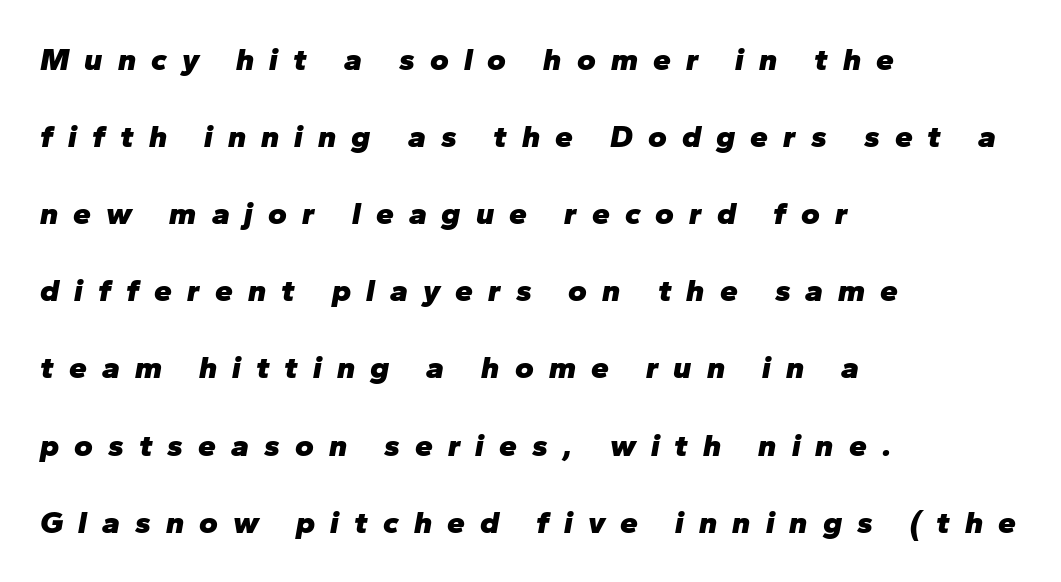
The image shows 32 px heavy type, italic (leaning right); set left-aligned, loose line spacing (2.41x), unusually wide letter spacing (+0.47 em), not underlined; low stroke contrast and a medium x-height.
